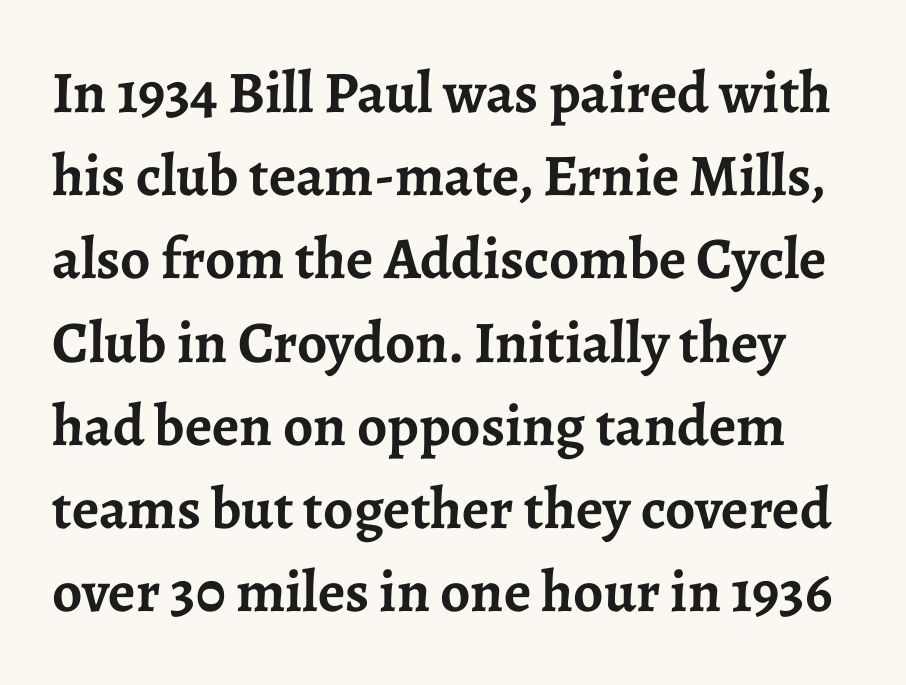
Here the glyphs are tracked normally, forming tight word shapes. Quick note: interline space is typical. Weight: bold. Each letter keeps its own natural width here, so spacing adapts to shape.
